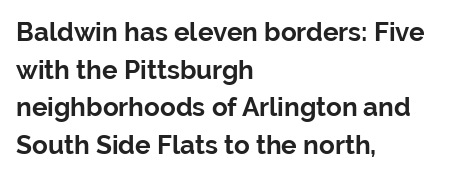
The image shows 26 px bold type, upright; set left-aligned, normal line spacing (1.45x), normal letter spacing, not underlined.
